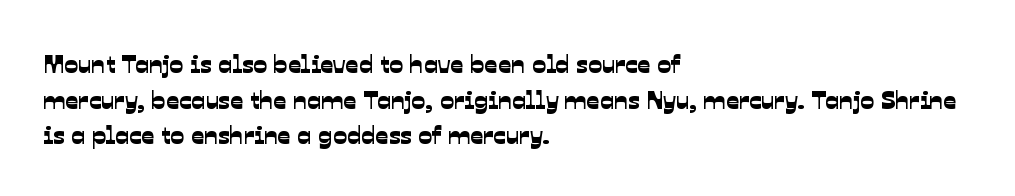
Underlining? Definitely not there. Line starts are locked; line ends wander. This rendering leaves character spacing at its baseline value. Evenly set lines give the paragraph a standard silhouette.
